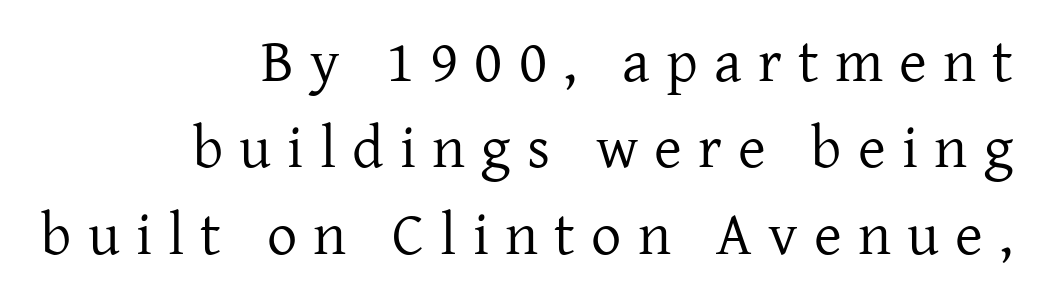
Q: Is the text bold? A: No.
Q: Is the text italic (slanted)? A: No, it is upright.
Q: Is the typeface a serif or a sans-serif typeface? A: Serif.
Q: Is the text underlined? A: No.
Q: How is the paragraph aligned? A: Right-aligned.
Q: Is the spacing between letters normal or unusually wide? A: Unusually wide.
Q: Is the spacing between lines tight, normal or loose? A: Normal.
Q: Width (condensed, normal, or wide)? A: Normal.
Q: Stroke contrast? A: Low.
Q: x-height? A: Medium.
Q: Monospaced? A: No.
